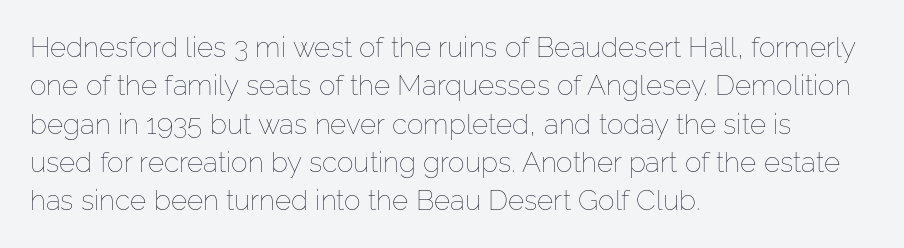
Note the varied advance widths — an 'i' is clearly narrower than an 'm'. Each row of text sits above clean, open space. A roman cut, with each character standing at attention. The paragraph shown leans on its left margin. No letter is thick-stroked: the sample isn't bold. Is the letter spacing exaggerated? No — it looks like the ordinary default.
